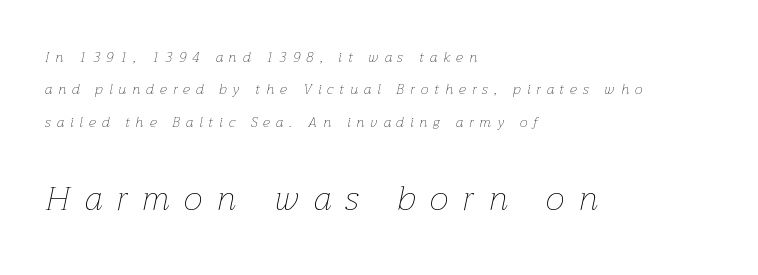
The strokes carry an ordinary text weight at most. The face used here is proportionally spaced, like ordinary book or web type. One glance says open: line gaps are wider than usual. Size contrast runs from small at the top to large at the bottom. Compared with a centered layout, this one pins lines to the left instead. The face used here has a pronounced slope to its letters.
